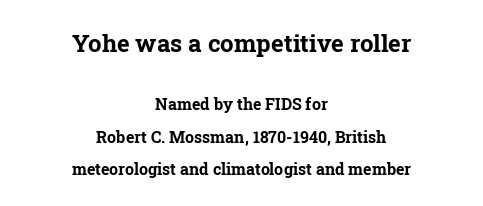
{"italic": "no", "bold": "yes", "underline": "no", "align": "center", "line_spacing": "loose", "line_spacing_ratio": 2.01, "letter_spacing": "normal", "letter_spacing_em": 0.0, "larger_block": "first", "size_ratio": 1.5, "glyph_px": 24}
